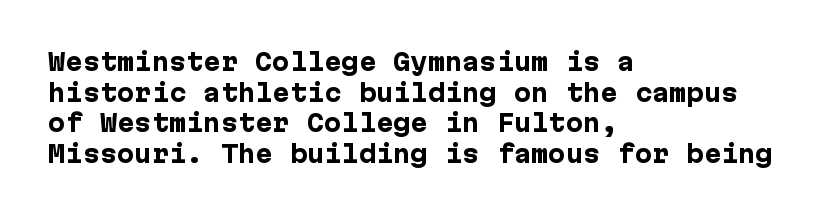
The image shows 23 px bold type, upright; set left-aligned, normal line spacing (1.33x), normal letter spacing, not underlined.
